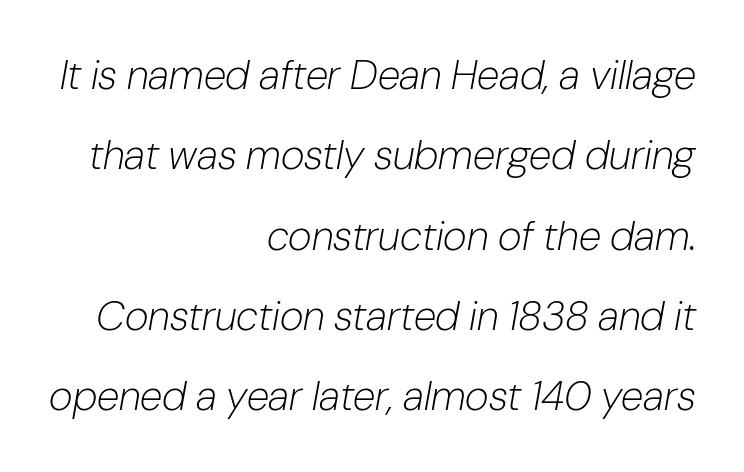
Q: Is the text bold? A: No.
Q: Is the text italic (slanted)? A: Yes, it leans right by about 10 degrees.
Q: Is the text underlined? A: No.
Q: How is the paragraph aligned? A: Right-aligned.
Q: Is the spacing between letters normal or unusually wide? A: Normal.
Q: Is the spacing between lines tight, normal or loose? A: Loose.
Q: Width (condensed, normal, or wide)? A: Normal.
Q: Stroke contrast? A: Low.
Q: x-height? A: Medium.
Q: Monospaced? A: No.
